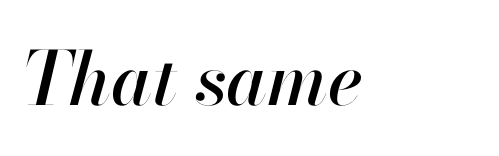
The image shows 74 px text type, italic (leaning right); set left-aligned, normal letter spacing, not underlined; high stroke contrast and a small x-height.
